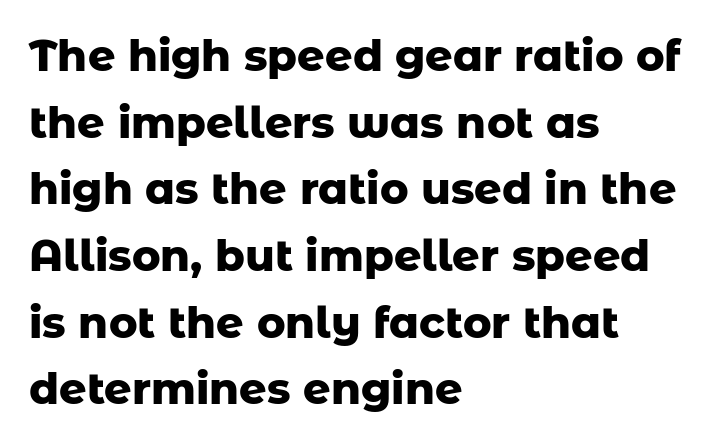
{"serif": "no", "italic": "no", "bold": "yes", "weight": "heavy", "width": "normal", "stroke_contrast": "low", "x_height": "medium", "monospaced": "no", "underline": "no", "align": "left", "line_spacing": "normal", "line_spacing_ratio": 1.55, "letter_spacing": "normal", "letter_spacing_em": 0.0, "glyph_px": 43}
